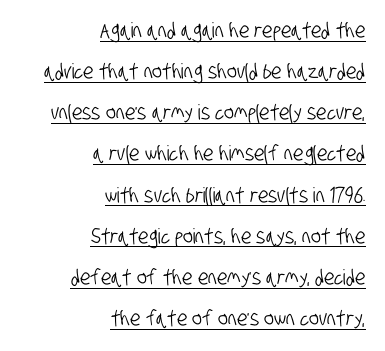
{"underline": "yes", "align": "right", "line_spacing": "loose", "line_spacing_ratio": 1.96, "letter_spacing": "normal", "letter_spacing_em": 0.0, "glyph_px": 21}
